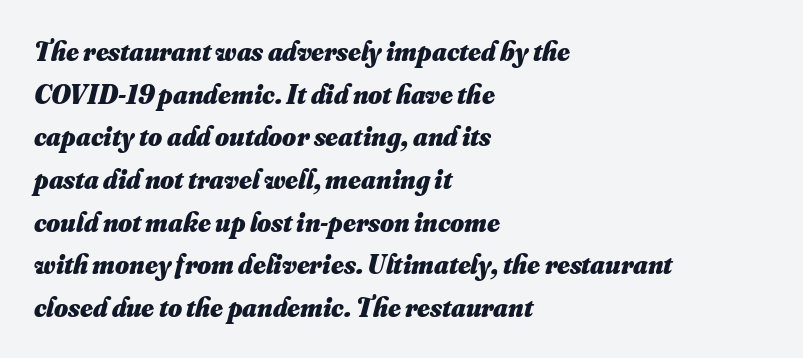
The face used here has the dense, thick strokes of a bold. Words float on clear page, feet unadorned. Typeset ragged right — the left edge is the straight one. Summary of vertical rhythm: regular, with standard interline spacing. Tracking here is standard; glyphs follow each other at the usual distance.
